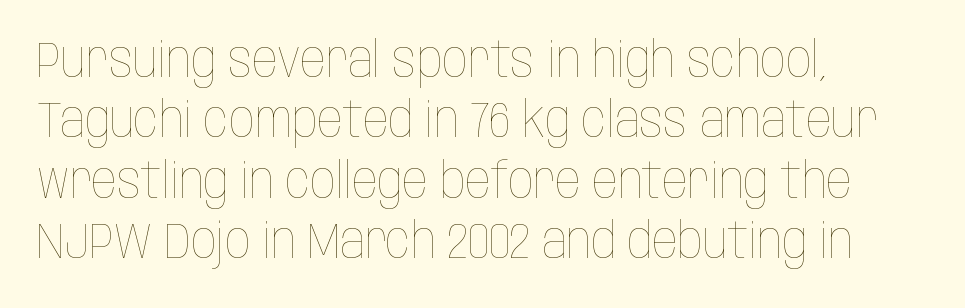
Looks like regular typesetting: each glyph gets only the width it needs. All the whitespace from short lines collects on the right. Quick note: underline off. Every character sits straight up, as roman type does.
